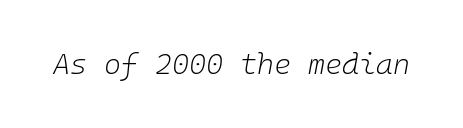
{"italic": "yes", "lean": "right", "slant_degrees": 10, "bold": "no", "weight": "light", "width": "normal", "stroke_contrast": "low", "x_height": "medium", "underline": "no", "letter_spacing": "normal", "letter_spacing_em": 0.0, "glyph_px": 29}
